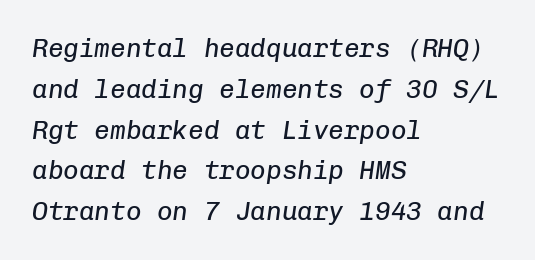
{"italic": "yes", "lean": "right", "slant_degrees": 8, "bold": "no", "underline": "no", "align": "left", "line_spacing": "normal", "line_spacing_ratio": 1.57, "letter_spacing": "normal", "letter_spacing_em": 0.0, "glyph_px": 26}
